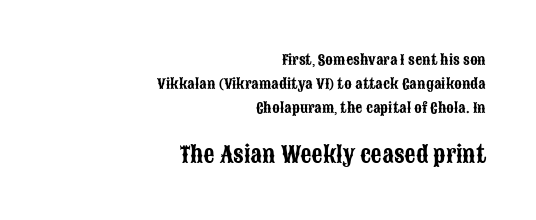
Rows of type keep a routine distance in the vertical direction. The type sits square on the baseline with zero lean. The zone under the glyphs is completely vacant. The lower block of text is set noticeably larger than the block above it.
